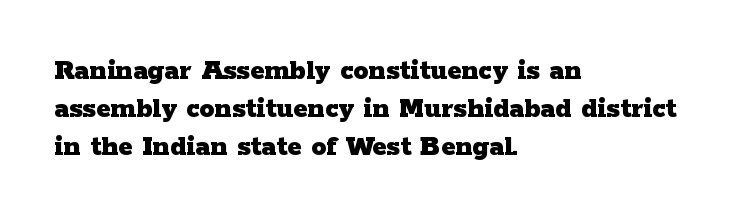
Q: Is the text bold? A: Yes.
Q: Is the text italic (slanted)? A: No, it is upright.
Q: Is the typeface a serif or a sans-serif typeface? A: Serif.
Q: Is the text underlined? A: No.
Q: How is the paragraph aligned? A: Left-aligned.
Q: Is the spacing between letters normal or unusually wide? A: Normal.
Q: Is the spacing between lines tight, normal or loose? A: Normal.
Q: Width (condensed, normal, or wide)? A: Wide.
Q: Stroke contrast? A: Low.
Q: x-height? A: Medium.
Q: Monospaced? A: No.
